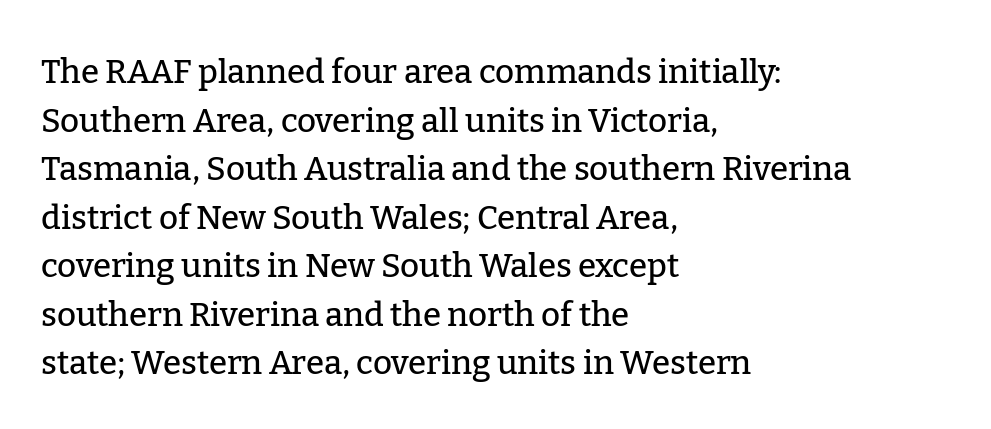
Q: Is the text italic (slanted)? A: No, it is upright.
Q: Is the typeface a serif or a sans-serif typeface? A: Serif.
Q: Is the text underlined? A: No.
Q: How is the paragraph aligned? A: Left-aligned.
Q: Is the spacing between letters normal or unusually wide? A: Normal.
Q: Is the spacing between lines tight, normal or loose? A: Normal.
Q: Width (condensed, normal, or wide)? A: Normal.
Q: Stroke contrast? A: Low.
Q: x-height? A: Medium.
Q: Monospaced? A: No.
